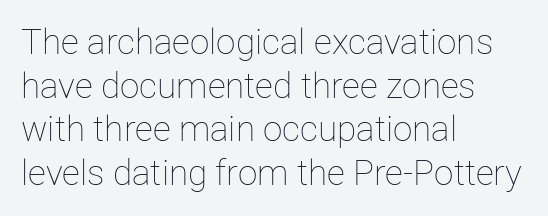
Q: Is the text bold? A: No.
Q: Is the text italic (slanted)? A: No, it is upright.
Q: Is the text underlined? A: No.
Q: How is the paragraph aligned? A: Left-aligned.
Q: Is the spacing between letters normal or unusually wide? A: Normal.
Q: Is the spacing between lines tight, normal or loose? A: Normal.
Q: Width (condensed, normal, or wide)? A: Normal.
Q: Stroke contrast? A: Low.
Q: x-height? A: Medium.
Q: Monospaced? A: No.
